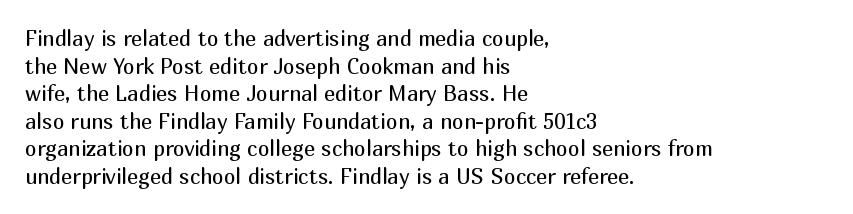
{"italic": "no", "bold": "no", "underline": "no", "align": "left", "line_spacing": "normal", "line_spacing_ratio": 1.31, "letter_spacing": "normal", "letter_spacing_em": 0.0, "glyph_px": 21}
